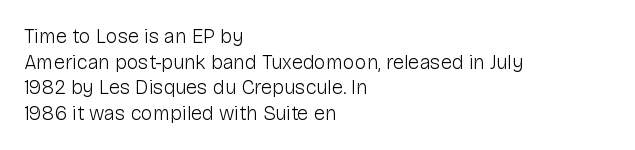
The image shows 20 px text type, upright; set left-aligned, normal line spacing (1.28x), normal letter spacing, not underlined.
